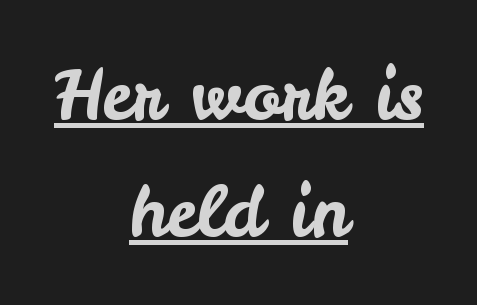
Q: Is the text italic (slanted)? A: Yes.
Q: Is the typeface a serif or a sans-serif typeface? A: Sans-serif.
Q: Is the text underlined? A: Yes.
Q: How is the paragraph aligned? A: Centered.
Q: Is the spacing between letters normal or unusually wide? A: Normal.
Q: Is the spacing between lines tight, normal or loose? A: Normal.
Q: Width (condensed, normal, or wide)? A: Normal.
Q: Stroke contrast? A: Low.
Q: x-height? A: Small.
Q: Monospaced? A: No.
